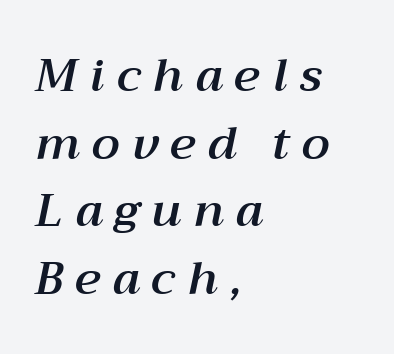
The image shows 46 px text type, italic (leaning right); set left-aligned, normal line spacing (1.47x), unusually wide letter spacing (+0.27 em), not underlined; medium stroke contrast and a medium x-height.
